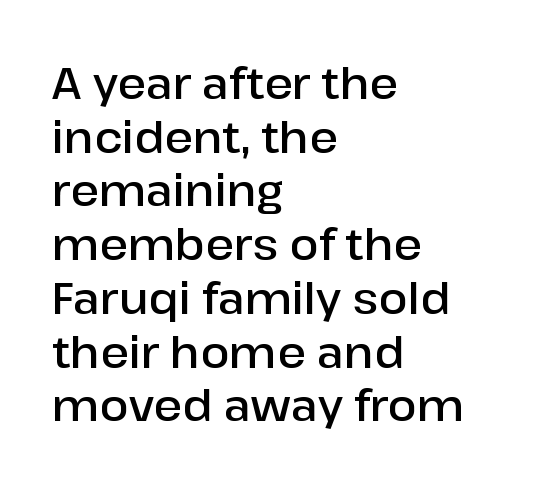
Q: Is the text bold? A: Semi-bold.
Q: Is the text italic (slanted)? A: No, it is upright.
Q: Is the typeface a serif or a sans-serif typeface? A: Sans-serif.
Q: Is the text underlined? A: No.
Q: How is the paragraph aligned? A: Left-aligned.
Q: Is the spacing between letters normal or unusually wide? A: Normal.
Q: Is the spacing between lines tight, normal or loose? A: Normal.
Q: Width (condensed, normal, or wide)? A: Normal.
Q: Stroke contrast? A: Low.
Q: x-height? A: Medium.
Q: Monospaced? A: No.
